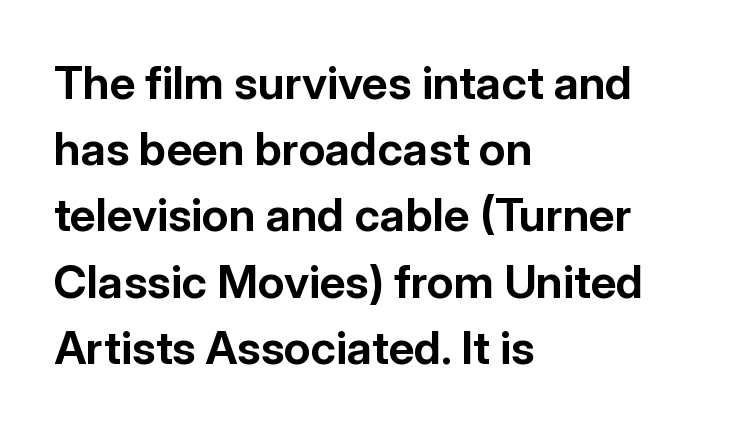
Glyph-to-glyph distance matches everyday printed text. Nobody drew a line under any word here. The designer left line spacing at the default. Teacher's note: observe the even left margin — that is flush-left alignment.
